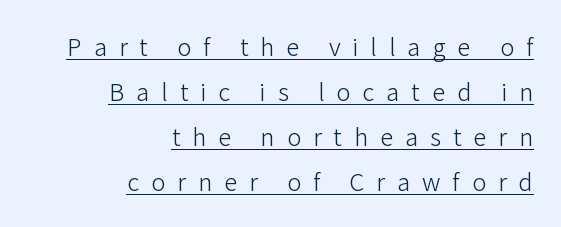
{"italic": "no", "bold": "no", "underline": "yes", "align": "right", "line_spacing_ratio": 1.88, "letter_spacing": "wide", "letter_spacing_em": 0.5, "glyph_px": 24}
